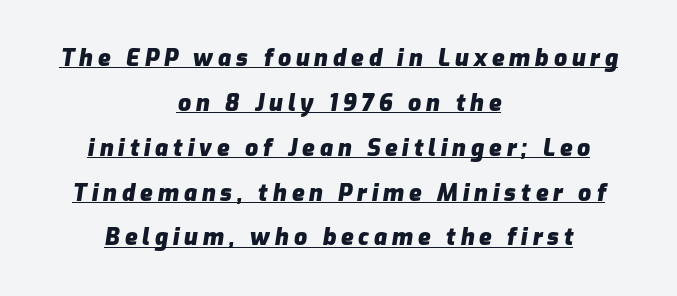
{"italic": "yes", "lean": "right", "slant_degrees": 9, "bold": "yes", "underline": "yes", "align": "center", "line_spacing": "loose", "line_spacing_ratio": 1.95, "letter_spacing": "wide", "letter_spacing_em": 0.21, "glyph_px": 23}
